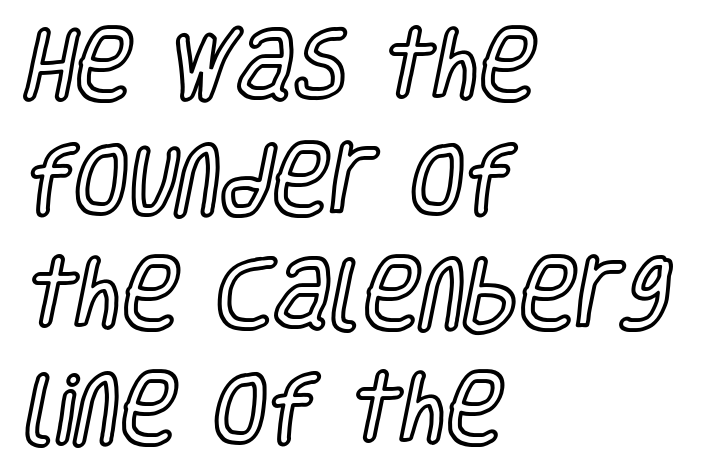
{"width": "condensed", "x_height": "large", "monospaced": "no", "underline": "no", "align": "left", "line_spacing": "normal", "line_spacing_ratio": 1.47, "letter_spacing": "normal", "letter_spacing_em": 0.0, "glyph_px": 78}
